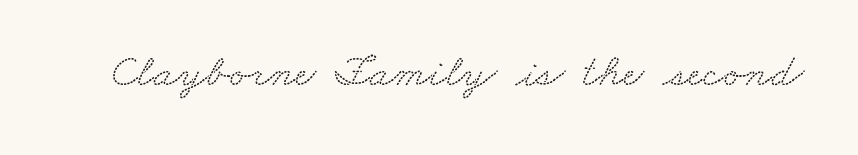
The image shows 46 px wide type; set normal letter spacing, not underlined; low stroke contrast and a small x-height.
